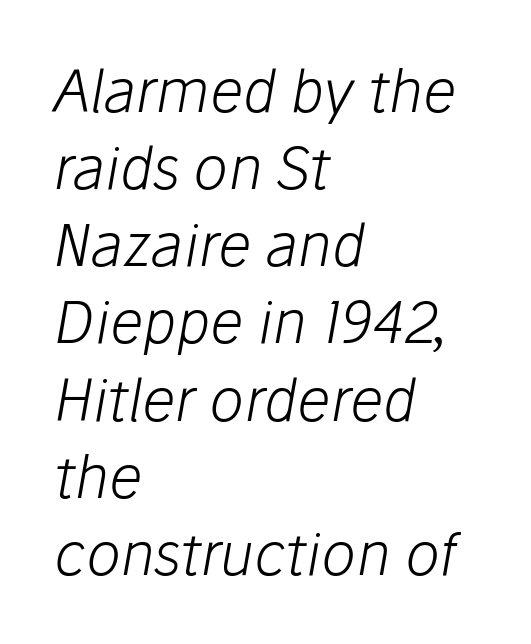
The image shows 58 px light type, italic (leaning right); set left-aligned, normal line spacing (1.33x), normal letter spacing, not underlined; low stroke contrast and a medium x-height.
